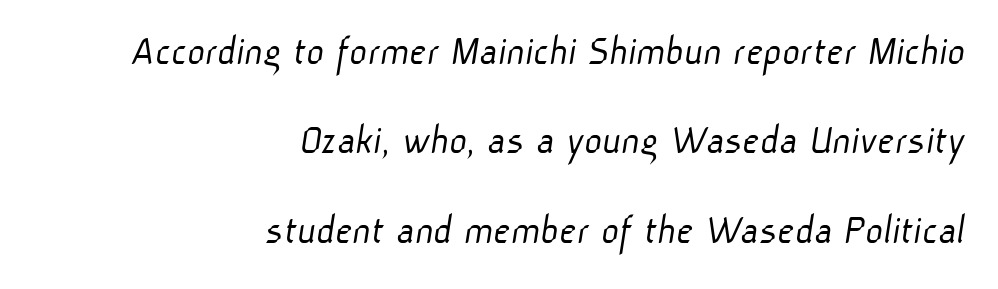
The image shows 43 px light sans-serif type; set right-aligned, loose line spacing (2.08x), normal letter spacing, not underlined; low stroke contrast and a medium x-height.
